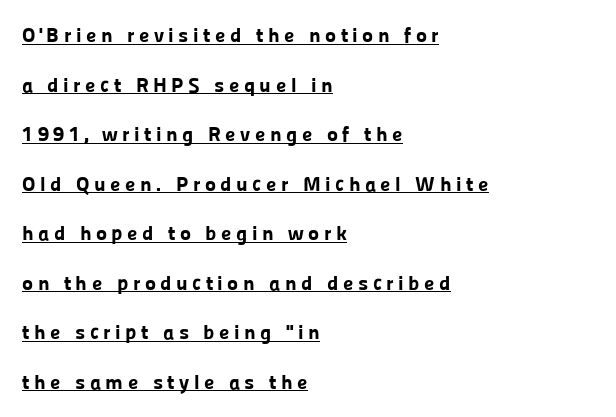
{"italic": "no", "bold": "yes", "underline": "yes", "align": "left", "line_spacing": "loose", "line_spacing_ratio": 2.36, "letter_spacing": "wide", "letter_spacing_em": 0.21, "glyph_px": 21}
